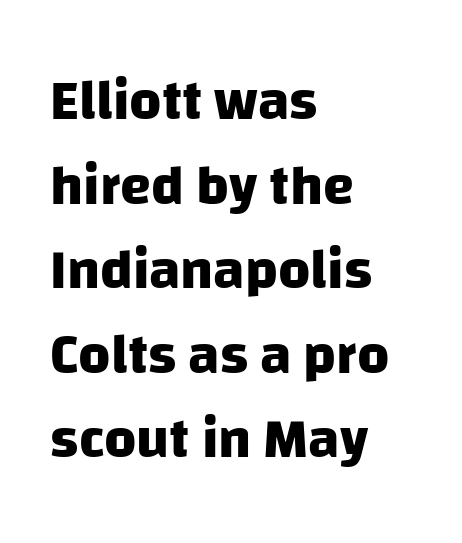
The image shows 56 px heavy sans-serif type; set left-aligned, normal line spacing (1.51x), normal letter spacing, not underlined; low stroke contrast and a large x-height.
